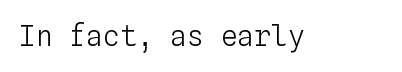
The image shows 28 px light type, upright, monospaced; set normal letter spacing, not underlined; low stroke contrast and a medium x-height.
